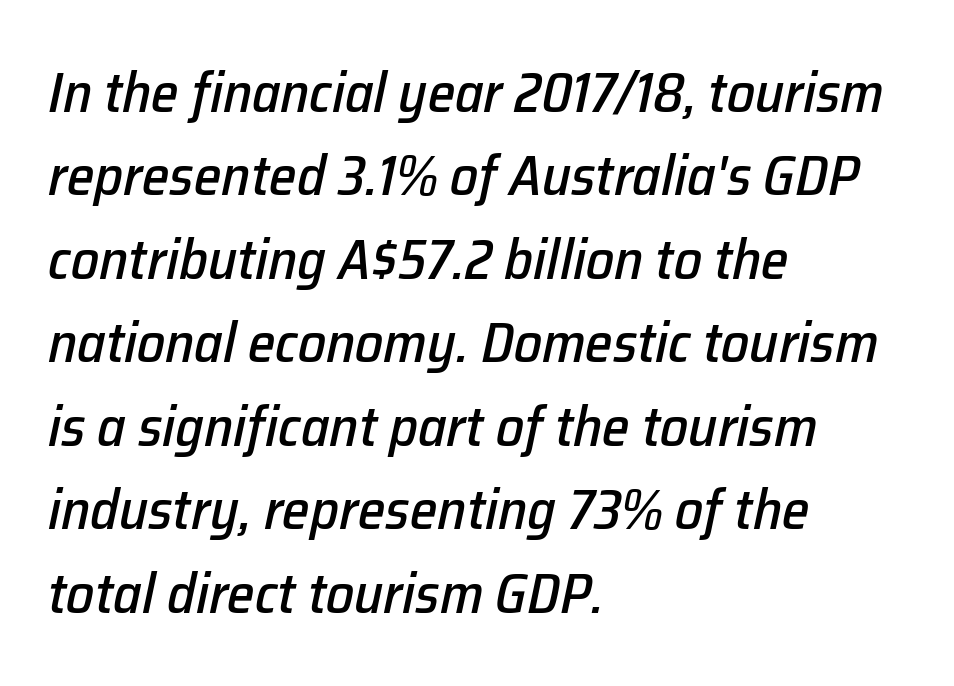
The designer left line spacing at the default. The words here are not underlined. The text carries the slant typical of an italic or oblique font. Nobody touched the tracking dial on this one. The paragraph shown leans on its left margin. Note the varied advance widths — an 'i' is clearly narrower than an 'm'.
